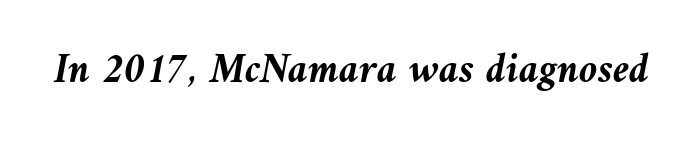
It's the slanting kind of type. Decoration check: the copy has no underline. The rendering uses natural spacing where letterforms have individual widths. In terms of letterspacing, this is plain default setting.
